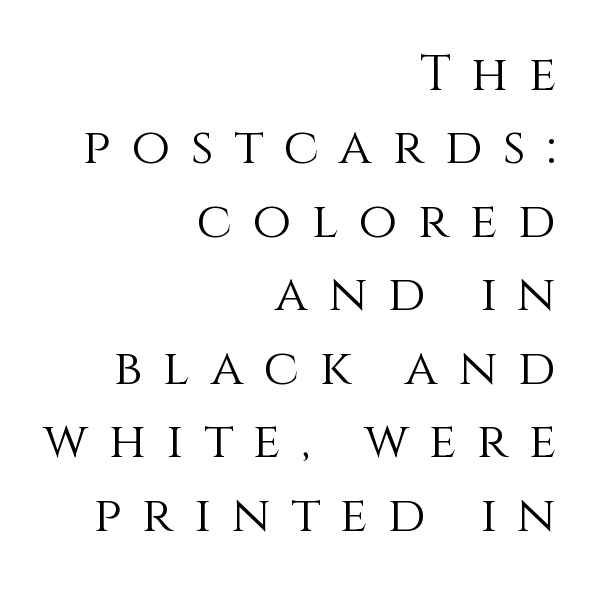
Spacing between characters has been opened up far beyond the box default. The gap between lines stays unmarked. Do the characters align in a grid? No, the font is proportional. The axis of the letterforms is exactly vertical. Baseline-to-baseline distance is the conventional proportion of letter height. Is this a heavy cut? Hardly; it is regular or lighter.
